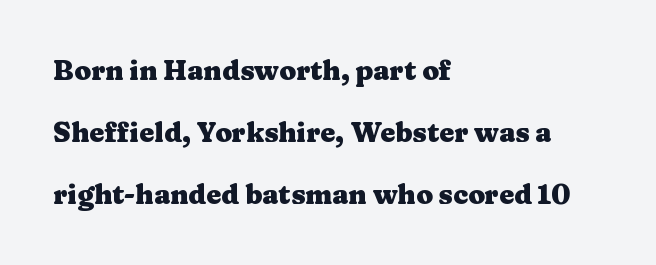
Q: Is the text bold? A: Yes.
Q: Is the text italic (slanted)? A: No, it is upright.
Q: Is the text underlined? A: No.
Q: How is the paragraph aligned? A: Left-aligned.
Q: Is the spacing between letters normal or unusually wide? A: Normal.
Q: Is the spacing between lines tight, normal or loose? A: Loose.
